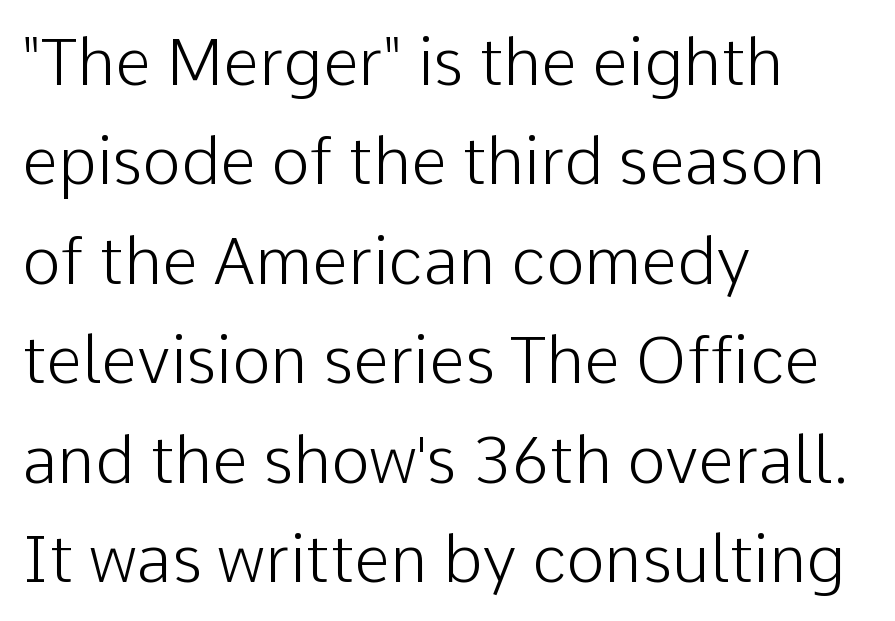
Q: Is the text bold? A: No.
Q: Is the text italic (slanted)? A: No, it is upright.
Q: Is the typeface a serif or a sans-serif typeface? A: Sans-serif.
Q: Is the text underlined? A: No.
Q: How is the paragraph aligned? A: Left-aligned.
Q: Is the spacing between letters normal or unusually wide? A: Normal.
Q: Is the spacing between lines tight, normal or loose? A: Normal.
Q: Width (condensed, normal, or wide)? A: Normal.
Q: Stroke contrast? A: Low.
Q: x-height? A: Medium.
Q: Monospaced? A: No.
